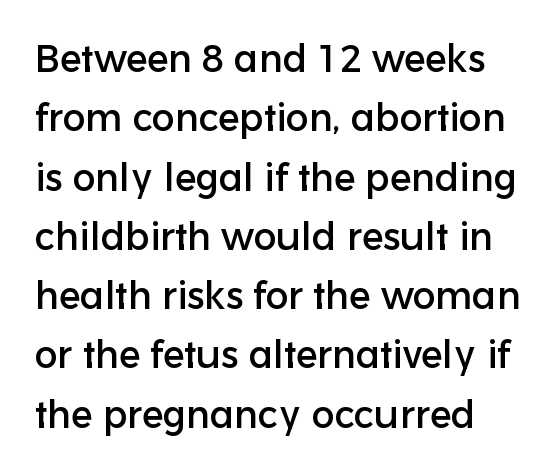
What's the leading like? Ordinary, nothing unusual. The rendering keeps characters at their native spacing. Spacing verdict: proportional, widths tailored to each character. Underline: absent. The typeface chosen for these lines omits serifs. Every character sits straight up, as roman type does.
